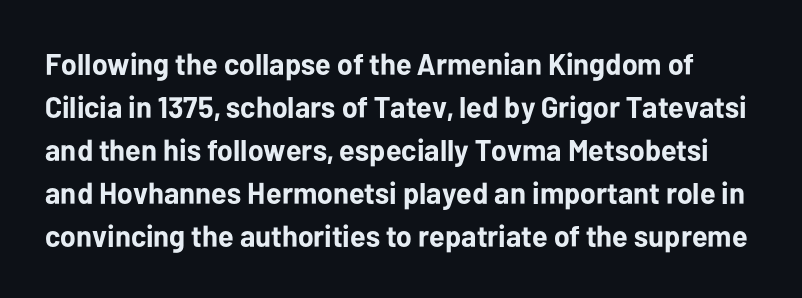
{"serif": "no", "italic": "no", "bold": "yes", "weight": "bold", "width": "normal", "stroke_contrast": "low", "x_height": "medium", "monospaced": "no", "underline": "no", "line_spacing": "normal", "line_spacing_ratio": 1.43, "letter_spacing": "normal", "letter_spacing_em": 0.0, "glyph_px": 30}
